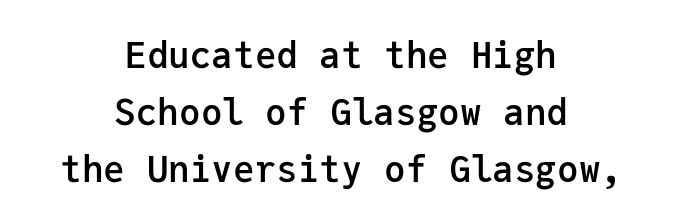
The image shows 36 px semibold sans-serif type, upright, monospaced; set centered, normal line spacing (1.58x), normal letter spacing, not underlined; low stroke contrast and a medium x-height.
